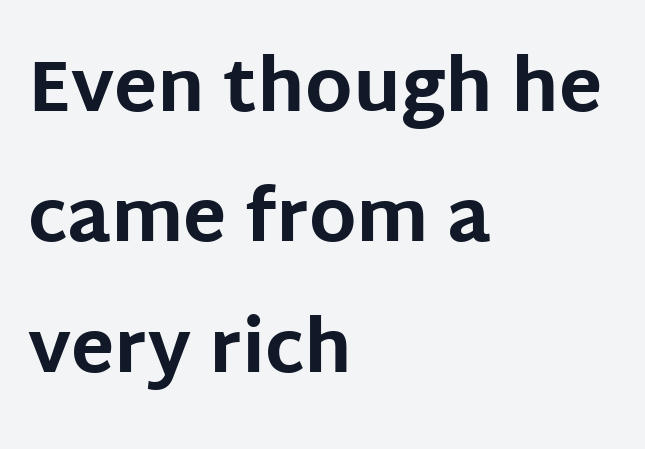
The string is rendered with underlining switched off. These lines keep a tight, regular rhythm from letter to letter. Letterform terminals end flat and unadorned throughout the passage. Proportional: the letters do not fall into vertical columns.
